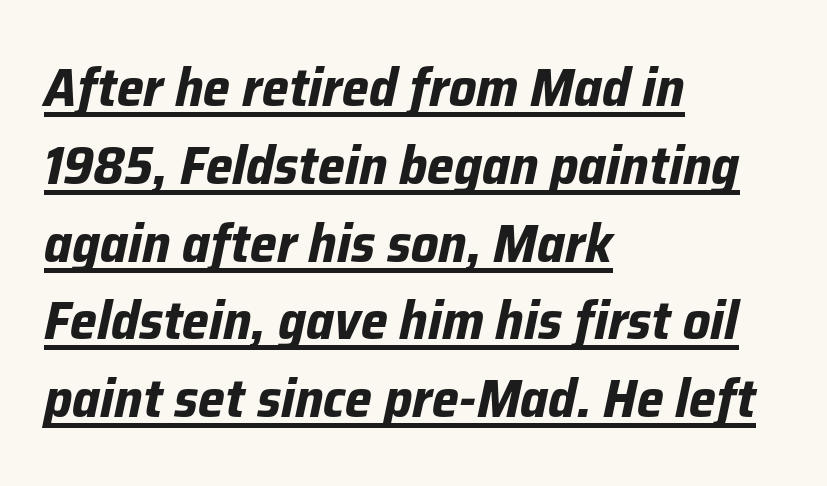
{"italic": "yes", "lean": "right", "slant_degrees": 12, "bold": "yes", "weight": "bold", "width": "normal", "stroke_contrast": "low", "x_height": "medium", "monospaced": "no", "underline": "yes", "align": "left", "line_spacing": "normal", "line_spacing_ratio": 1.44, "letter_spacing": "normal", "letter_spacing_em": 0.0, "glyph_px": 54}
